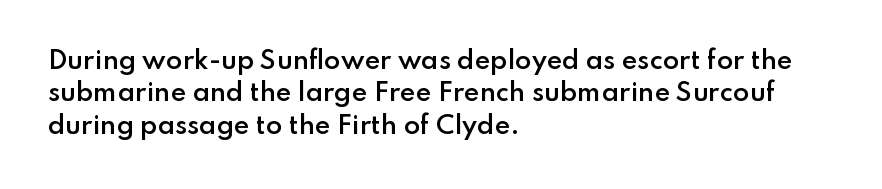
The image shows 24 px text type, upright; set left-aligned, normal line spacing (1.35x), normal letter spacing, not underlined.
